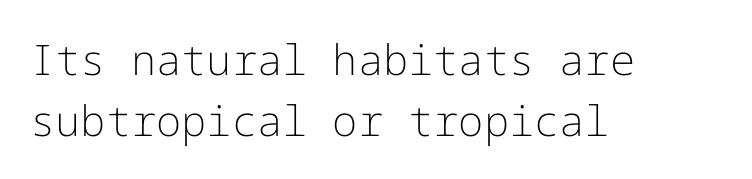
Q: Is the text bold? A: No.
Q: Is the text italic (slanted)? A: No, it is upright.
Q: Is the typeface a serif or a sans-serif typeface? A: Sans-serif.
Q: Is the text underlined? A: No.
Q: How is the paragraph aligned? A: Left-aligned.
Q: Is the spacing between letters normal or unusually wide? A: Normal.
Q: Is the spacing between lines tight, normal or loose? A: Normal.
Q: Width (condensed, normal, or wide)? A: Normal.
Q: Stroke contrast? A: Low.
Q: x-height? A: Medium.
